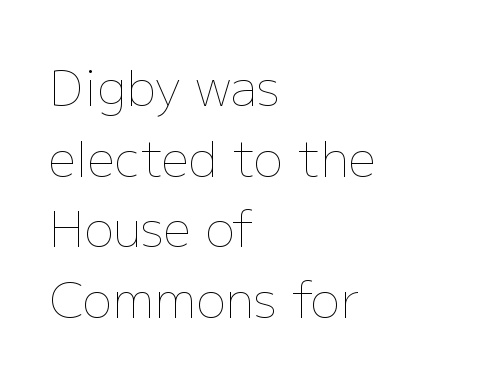
{"italic": "no", "bold": "no", "weight": "thin", "width": "normal", "stroke_contrast": "low", "x_height": "medium", "monospaced": "no", "underline": "no", "align": "left", "line_spacing": "normal", "line_spacing_ratio": 1.44, "letter_spacing": "normal", "letter_spacing_em": 0.0, "glyph_px": 49}
